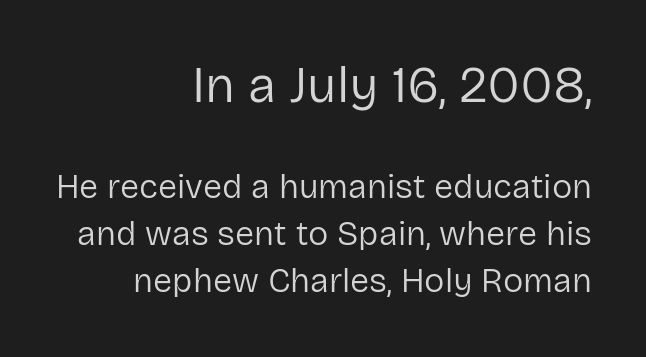
Q: Is the text bold? A: No.
Q: Is the text italic (slanted)? A: No, it is upright.
Q: Is the typeface a serif or a sans-serif typeface? A: Sans-serif.
Q: Is the text underlined? A: No.
Q: How is the paragraph aligned? A: Right-aligned.
Q: Is the spacing between letters normal or unusually wide? A: Normal.
Q: Is the spacing between lines tight, normal or loose? A: Normal.
Q: Which block of text is set in a larger size, the first (top) or the second (bottom)? A: The first (top) one.
Q: Width (condensed, normal, or wide)? A: Normal.
Q: Stroke contrast? A: Low.
Q: x-height? A: Medium.
Q: Monospaced? A: No.
